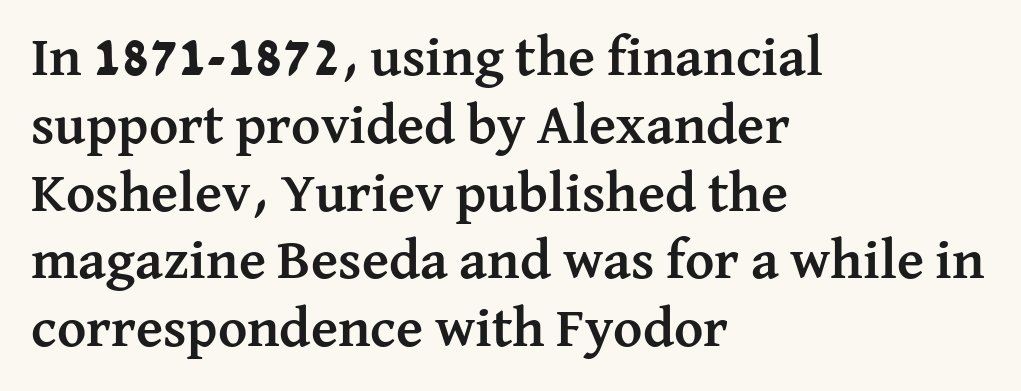
The image shows 56 px semibold serif type, upright; set left-aligned, line spacing 1.21x, normal letter spacing, not underlined; medium stroke contrast and a medium x-height.
